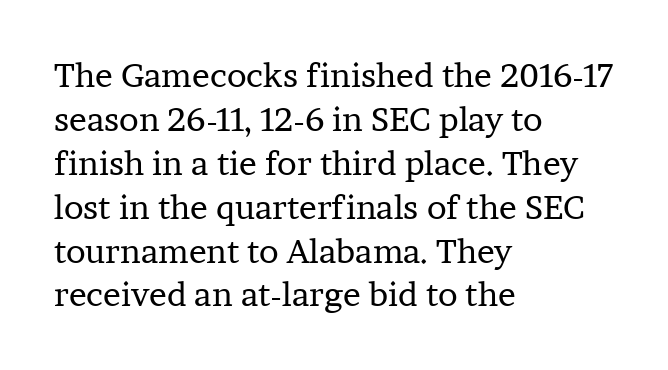
{"serif": "yes", "italic": "no", "bold": "no", "weight": "regular", "width": "normal", "stroke_contrast": "low", "x_height": "medium", "monospaced": "no", "underline": "no", "align": "left", "line_spacing": "normal", "line_spacing_ratio": 1.33, "letter_spacing": "normal", "letter_spacing_em": 0.0, "glyph_px": 33}
